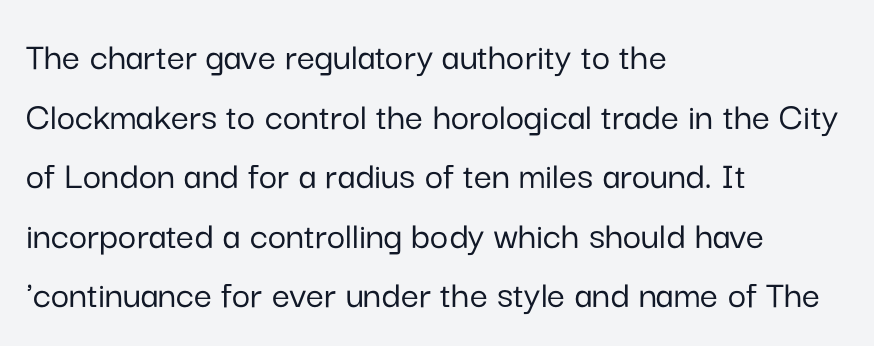
The image shows 40 px sans-serif type, upright; set left-aligned, normal line spacing (1.49x), normal letter spacing, not underlined; low stroke contrast and a medium x-height.
